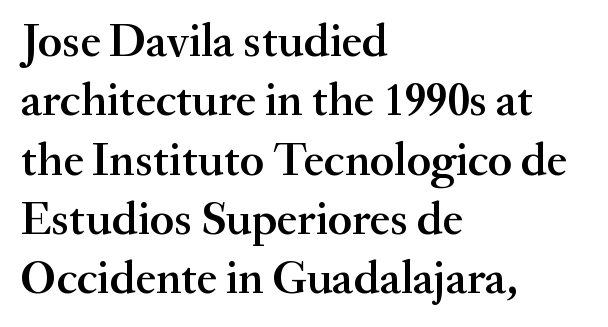
{"serif": "yes", "italic": "no", "bold": "semi", "weight": "semibold", "width": "normal", "stroke_contrast": "medium", "x_height": "small", "monospaced": "no", "underline": "no", "align": "left", "line_spacing": "normal", "line_spacing_ratio": 1.29, "letter_spacing": "normal", "letter_spacing_em": 0.0, "glyph_px": 46}
